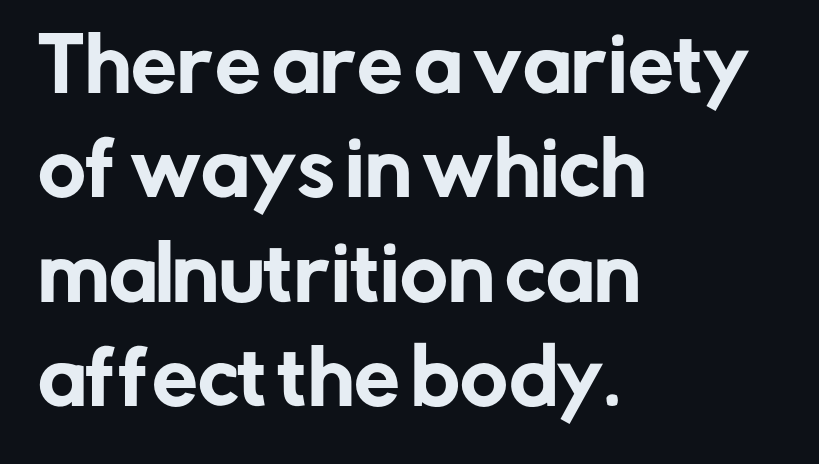
Q: Is the text italic (slanted)? A: No, it is upright.
Q: Is the typeface a serif or a sans-serif typeface? A: Sans-serif.
Q: Is the text underlined? A: No.
Q: How is the paragraph aligned? A: Left-aligned.
Q: Is the spacing between letters normal or unusually wide? A: Normal.
Q: Is the spacing between lines tight, normal or loose? A: Normal.
Q: Width (condensed, normal, or wide)? A: Normal.
Q: Stroke contrast? A: Low.
Q: x-height? A: Medium.
Q: Monospaced? A: No.
